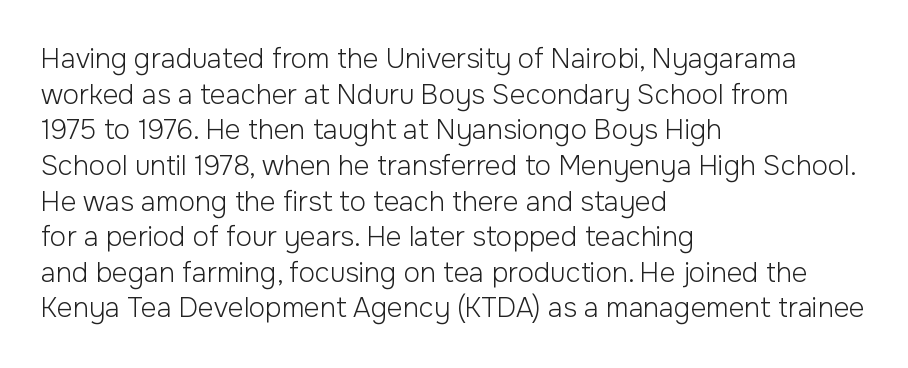
The image shows 27 px text type, upright; set left-aligned, normal line spacing (1.32x), normal letter spacing, not underlined.
